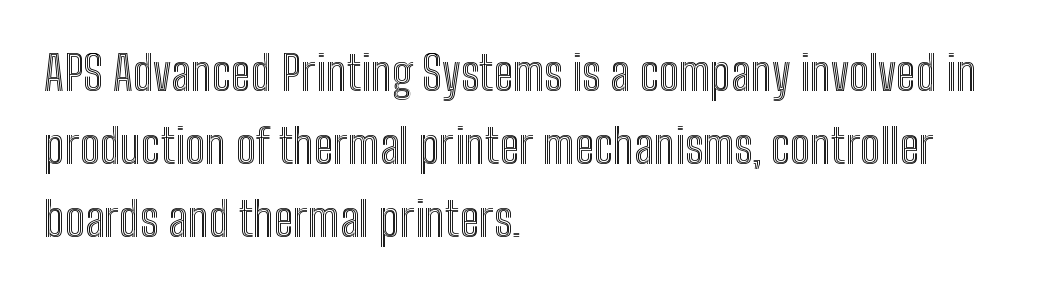
The passage shown is not underscored anywhere. Do the letters lean? They stand straight. Reading down the column, the eye jumps a familiar distance to each next line. Every row of glyphs begins at an identical x-position on the left. Nobody touched the tracking dial on this one. Is this a fixed-width face? No — the glyphs have proportional, varying widths.
